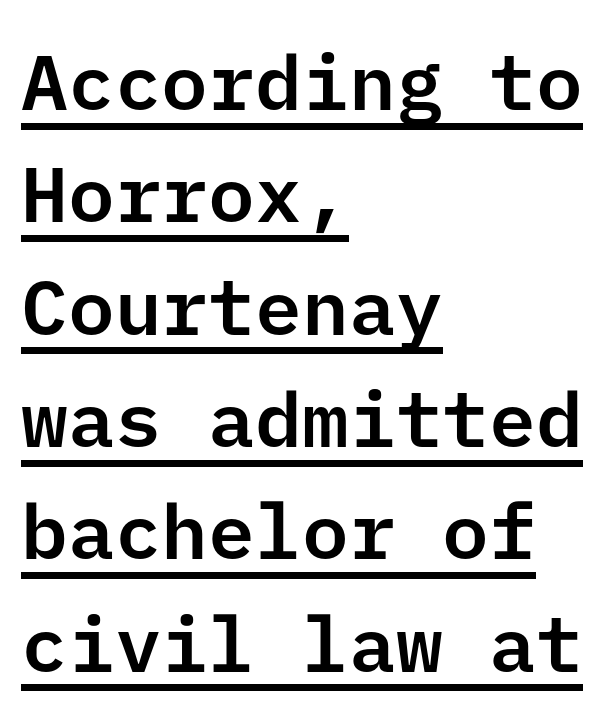
{"serif": "no", "italic": "no", "width": "normal", "stroke_contrast": "low", "x_height": "medium", "underline": "yes", "align": "left", "line_spacing": "normal", "line_spacing_ratio": 1.44, "letter_spacing": "normal", "letter_spacing_em": 0.0, "glyph_px": 78}
